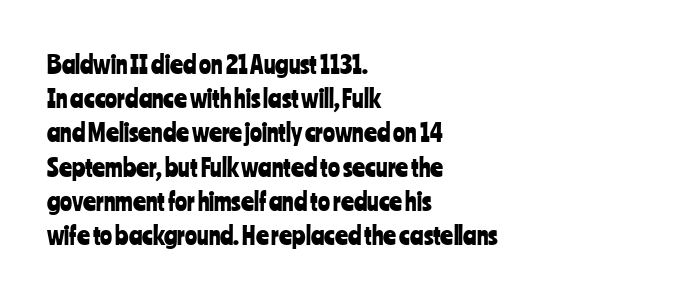
The image shows 25 px text type, upright; set left-aligned, normal line spacing (1.37x), normal letter spacing, not underlined.
